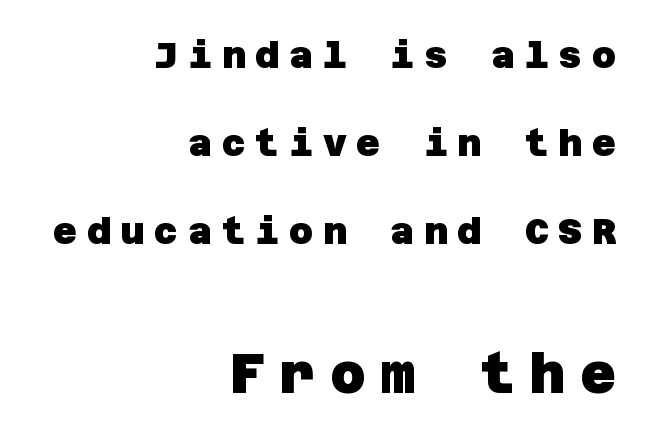
Q: Is the text bold? A: Yes.
Q: Is the typeface a serif or a sans-serif typeface? A: Sans-serif.
Q: Is the text underlined? A: No.
Q: How is the paragraph aligned? A: Right-aligned.
Q: Is the spacing between letters normal or unusually wide? A: Unusually wide.
Q: Is the spacing between lines tight, normal or loose? A: Loose.
Q: Which block of text is set in a larger size, the first (top) or the second (bottom)? A: The second (bottom) one.
Q: Width (condensed, normal, or wide)? A: Normal.
Q: Stroke contrast? A: Low.
Q: x-height? A: Large.
